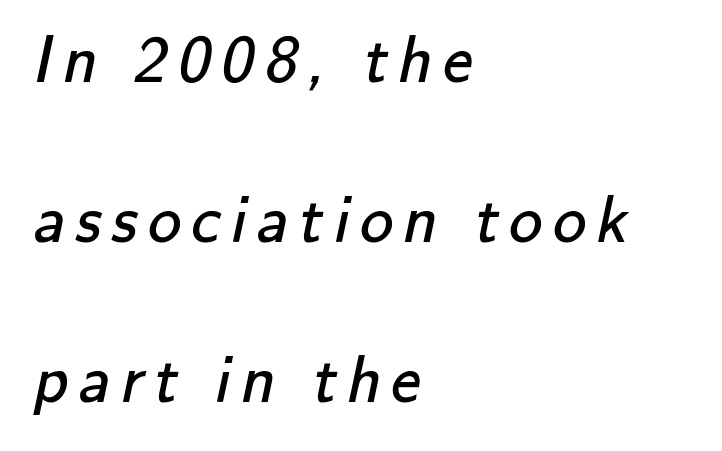
The weight tops out at a normal text grade. Do the characters align in a grid? No, the font is proportional. Whoever set this chose breathing room over compactness in the vertical rhythm. Left-aligned paragraph, ragged on the right. Quick note: underline off.
